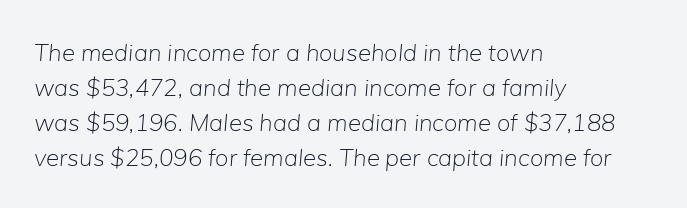
No extra tracking has been applied to these lines. Rows of type keep a routine distance in the vertical direction. There's an unmistakable incline to the writing here. Words float on clear page, feet unadorned. Typeset ragged right — the left edge is the straight one.
